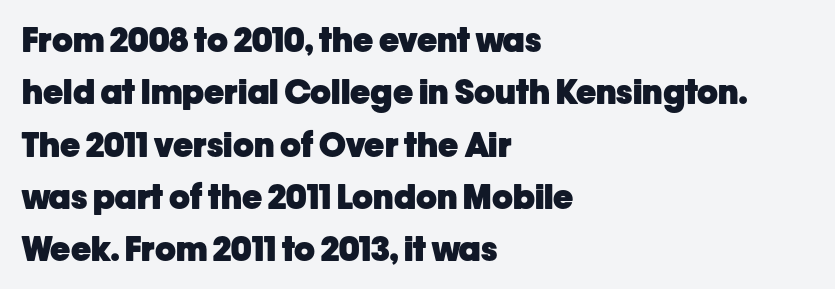
{"serif": "no", "italic": "no", "bold": "yes", "weight": "heavy", "width": "normal", "stroke_contrast": "low", "x_height": "medium", "monospaced": "no", "underline": "no", "align": "left", "line_spacing": "normal", "line_spacing_ratio": 1.54, "letter_spacing": "normal", "letter_spacing_em": 0.0, "glyph_px": 34}
